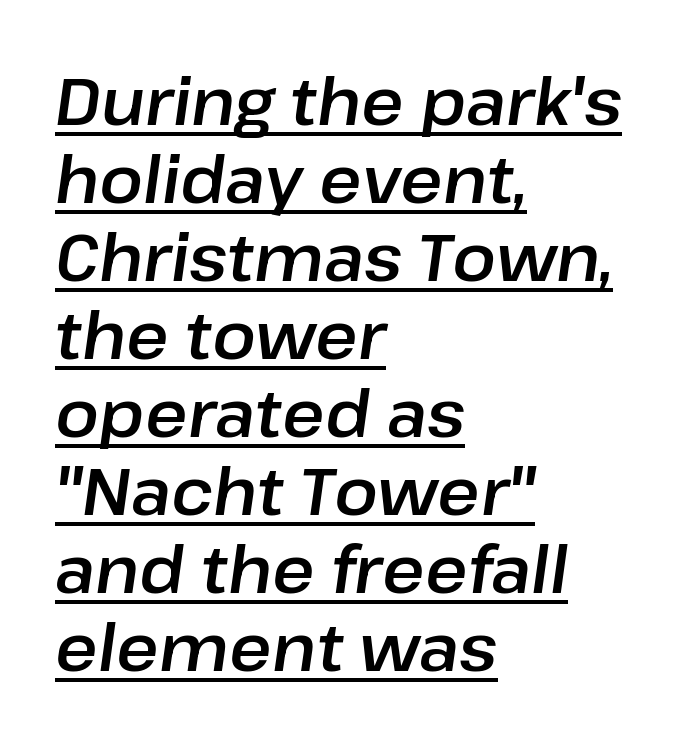
Compared with undecorated copy, this sample adds a rule below the words. It's the slanting kind of type. The lines are quadded left. Honestly, the letter spacing is just normal — you wouldn't notice it.
